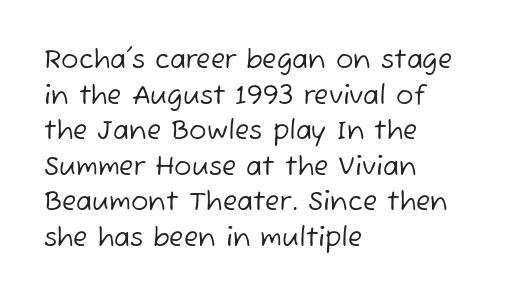
The horizontal fit of the characters is conventional and even. Quick note: interline space is typical. Reading down the block, your eye returns to a fixed left position each line. Compared with a typical body face, this is equally light or lighter still. Quick note: underline off.
